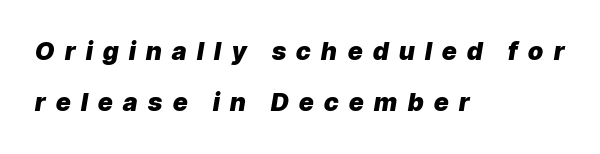
{"italic": "yes", "lean": "right", "slant_degrees": 9, "bold": "yes", "underline": "no", "align": "left", "line_spacing": "loose", "line_spacing_ratio": 2.05, "letter_spacing": "wide", "letter_spacing_em": 0.42, "glyph_px": 25}
